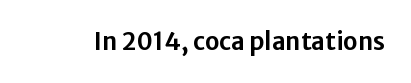
Observe the ordinary spacing: letters are neighbours, not strangers. Underline: absent. Rendered with straight, roman letterforms.
